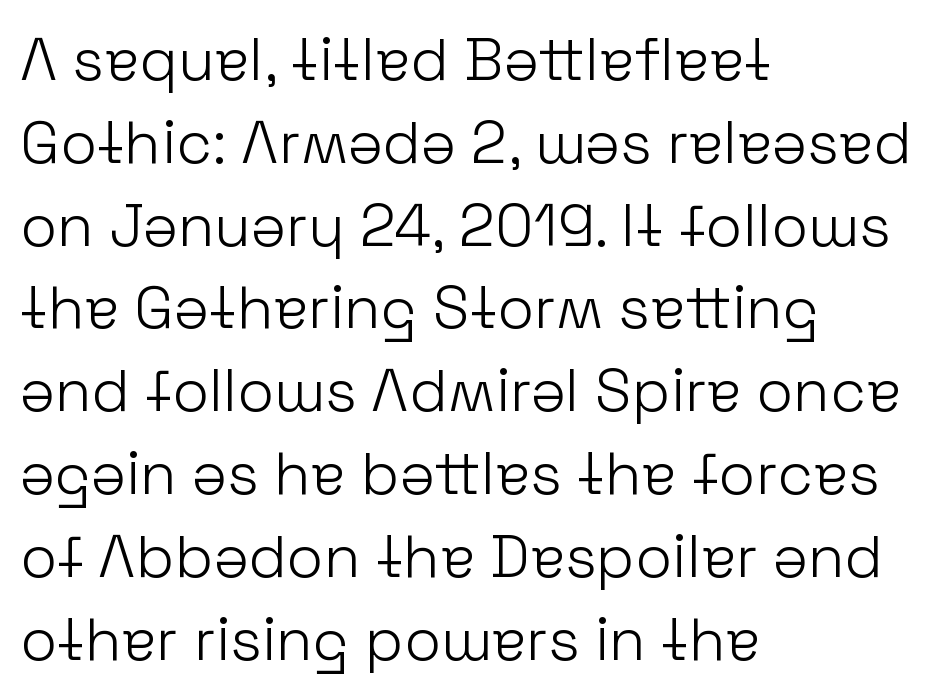
In terms of leading, this rendering sits right in the middle. Does the type have serifs? No, each stem ends abruptly. Teacher's note: observe the even left margin — that is flush-left alignment. This is roman type, the default non-slanted kind. No extra ink here — the face is not bold.
